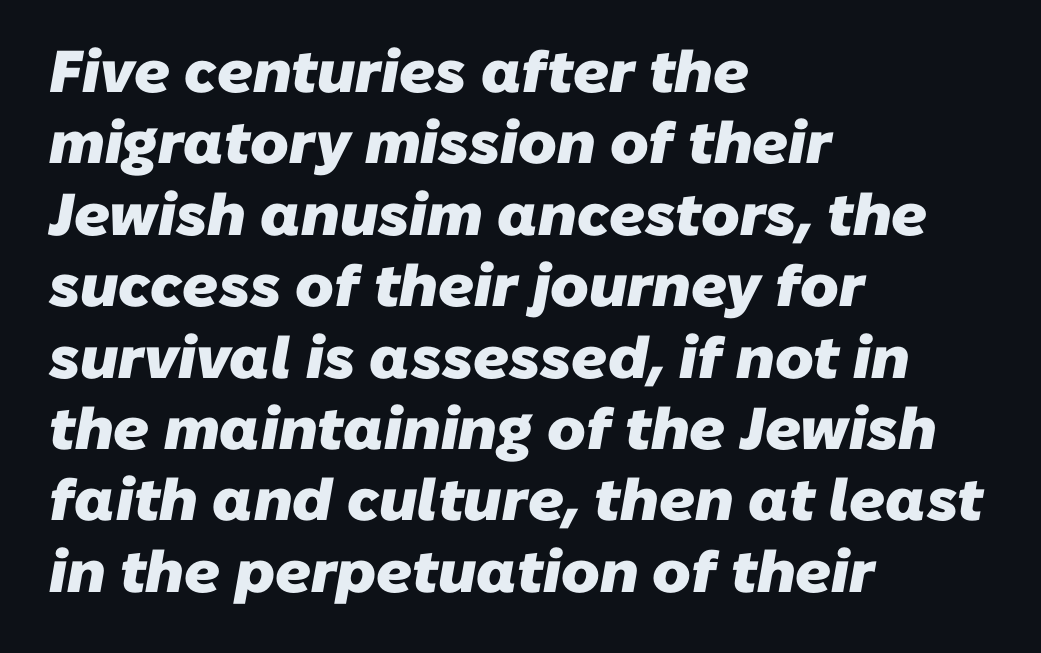
The specimen omits any rule beneath the text block's lines. Spacing verdict: proportional, widths tailored to each character. The horizontal fit of the characters is conventional and even. In terms of weight, the rendering is a true, heavy bold. The text was rendered using a sans face with plain stroke endings.
